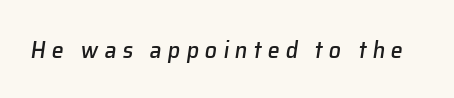
{"italic": "yes", "lean": "right", "slant_degrees": 8, "underline": "no", "letter_spacing": "wide", "letter_spacing_em": 0.25, "glyph_px": 24}
